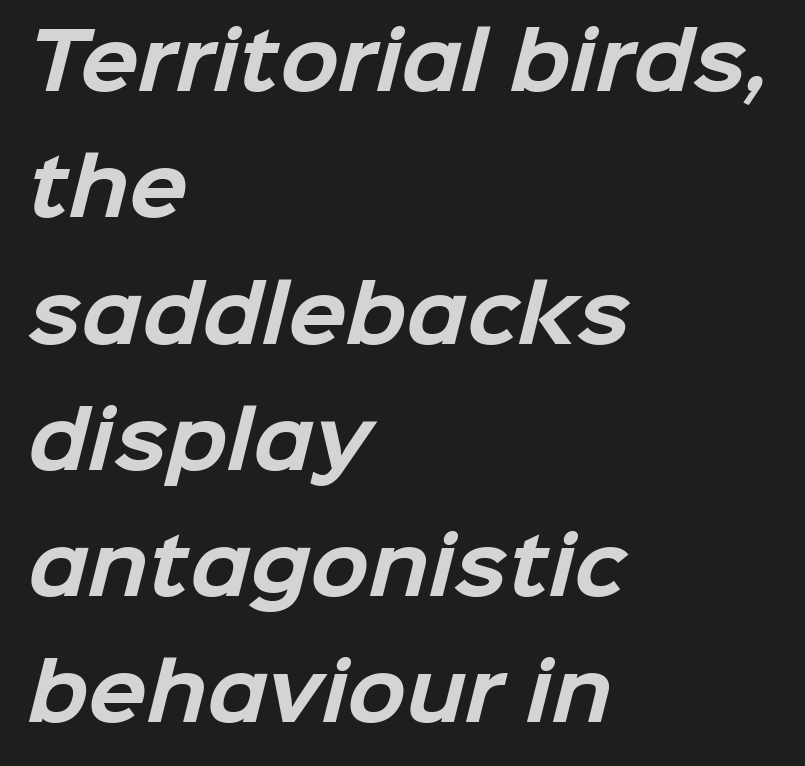
The image shows 77 px bold sans-serif type; set left-aligned, normal line spacing (1.64x), normal letter spacing, not underlined; low stroke contrast and a medium x-height.
